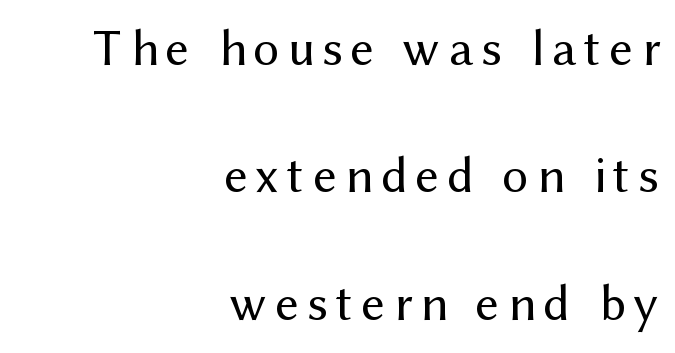
Q: Is the text bold? A: No.
Q: Is the text italic (slanted)? A: No, it is upright.
Q: Is the typeface a serif or a sans-serif typeface? A: Sans-serif.
Q: Is the text underlined? A: No.
Q: How is the paragraph aligned? A: Right-aligned.
Q: Is the spacing between lines tight, normal or loose? A: Loose.
Q: Width (condensed, normal, or wide)? A: Normal.
Q: Stroke contrast? A: Medium.
Q: x-height? A: Medium.
Q: Monospaced? A: No.
